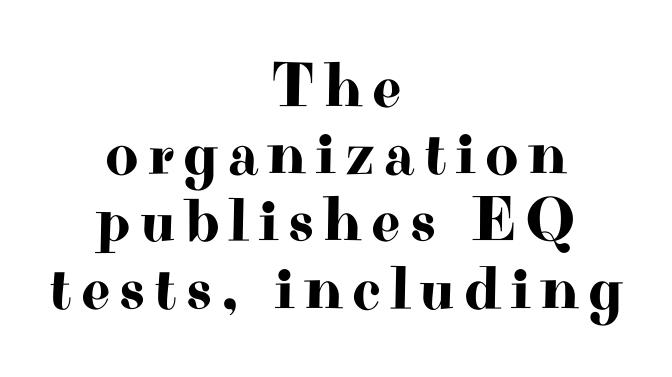
The image shows 64 px wide serif type, upright; set centered, tight line spacing (1.05x), not underlined; high stroke contrast and a small x-height.
